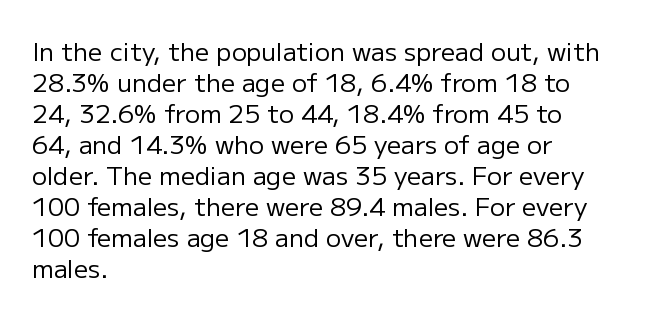
The image shows 25 px text type, upright; set left-aligned, line spacing 1.24x, normal letter spacing, not underlined.
